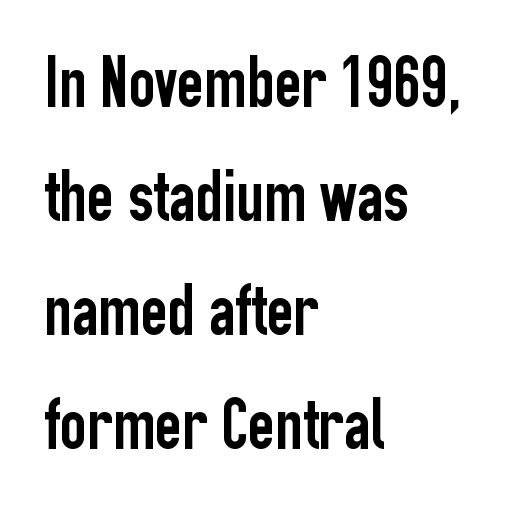
{"serif": "no", "italic": "no", "width": "condensed", "stroke_contrast": "low", "x_height": "medium", "monospaced": "no", "underline": "no", "align": "left", "line_spacing": "normal", "line_spacing_ratio": 1.56, "letter_spacing": "normal", "letter_spacing_em": 0.0, "glyph_px": 73}
